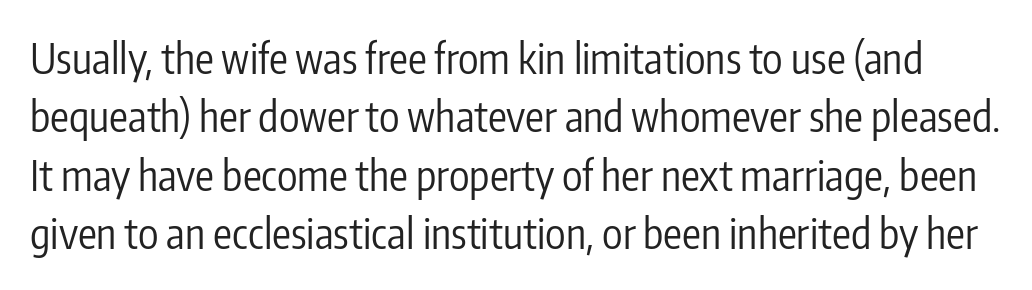
Does the type have serifs? No, each stem ends abruptly. The space directly below the letters is spotless. Interline gaps are of average width in this sample. Unbolded letterforms with no extra heft.
